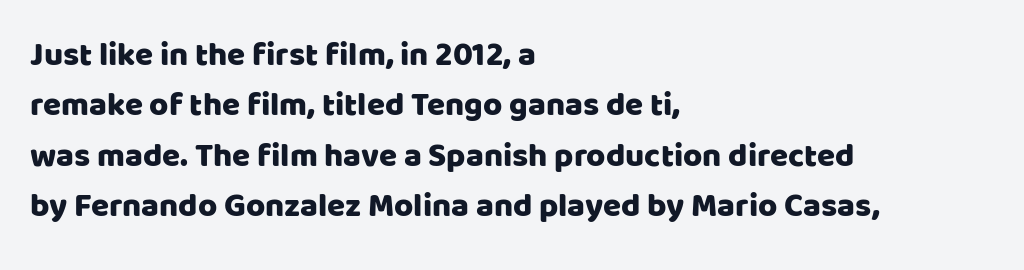
The image shows 33 px sans-serif type, upright; set left-aligned, normal line spacing (1.53x), normal letter spacing, not underlined; low stroke contrast and a large x-height.
